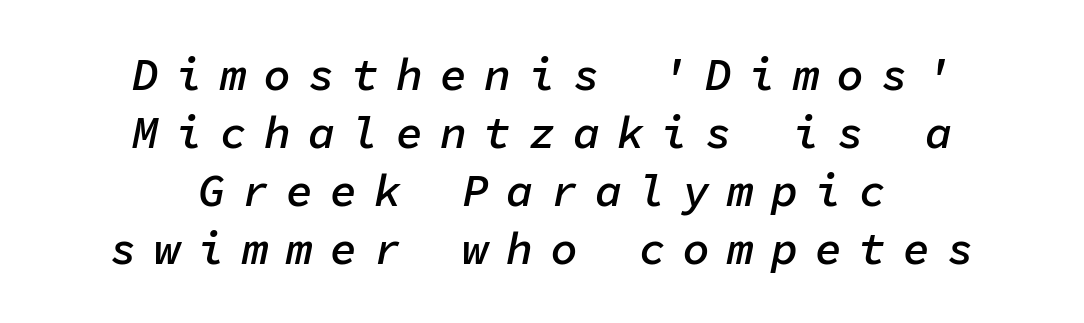
{"italic": "yes", "lean": "right", "slant_degrees": 11, "bold": "semi", "weight": "semibold", "width": "normal", "stroke_contrast": "low", "x_height": "medium", "monospaced": "yes", "underline": "no", "align": "center", "line_spacing": "normal", "line_spacing_ratio": 1.29, "letter_spacing": "wide", "letter_spacing_em": 0.38, "glyph_px": 45}
